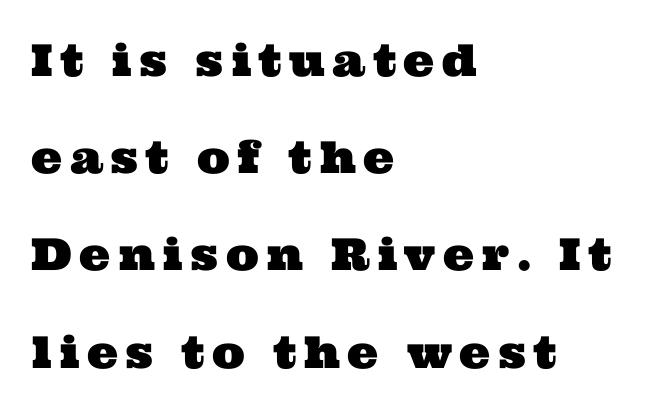
Q: Is the typeface a serif or a sans-serif typeface? A: Serif.
Q: Is the text underlined? A: No.
Q: How is the paragraph aligned? A: Left-aligned.
Q: Is the spacing between lines tight, normal or loose? A: Loose.
Q: Width (condensed, normal, or wide)? A: Wide.
Q: Stroke contrast? A: Medium.
Q: x-height? A: Medium.
Q: Monospaced? A: No.
